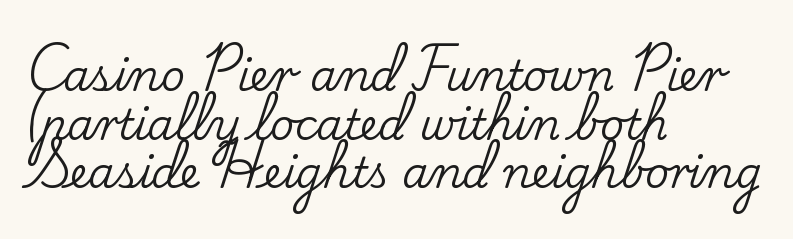
{"serif": "yes", "width": "normal", "stroke_contrast": "low", "x_height": "small", "monospaced": "no", "underline": "no", "align": "left", "line_spacing_ratio": 1.16, "letter_spacing": "normal", "letter_spacing_em": 0.0, "glyph_px": 42}
